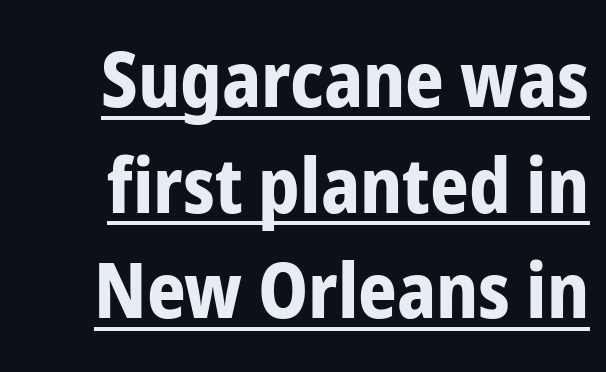
Typographic density is high because the face is bold. Proportional: the letters do not fall into vertical columns. Stroke terminals: plain, sans-serif. Looks like someone drew a line under every word here.
